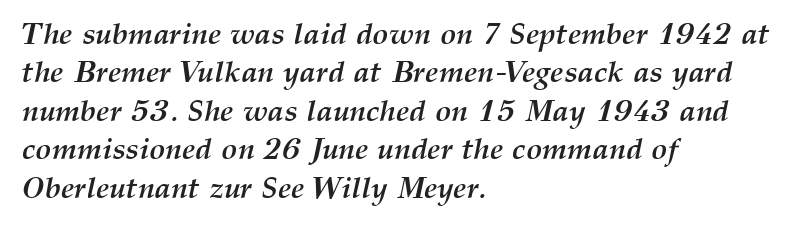
The image shows 30 px semibold type, italic (leaning right); set left-aligned, normal line spacing (1.28x), normal letter spacing, not underlined; medium stroke contrast and a medium x-height.
